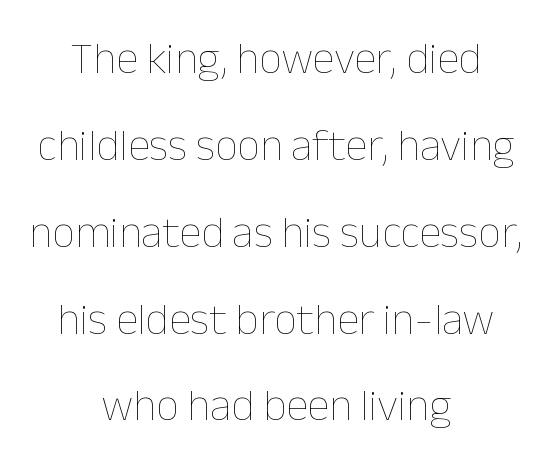
{"italic": "no", "bold": "no", "weight": "thin", "width": "normal", "stroke_contrast": "low", "x_height": "medium", "monospaced": "no", "underline": "no", "align": "center", "line_spacing": "loose", "line_spacing_ratio": 1.93, "letter_spacing": "normal", "letter_spacing_em": 0.0, "glyph_px": 45}
